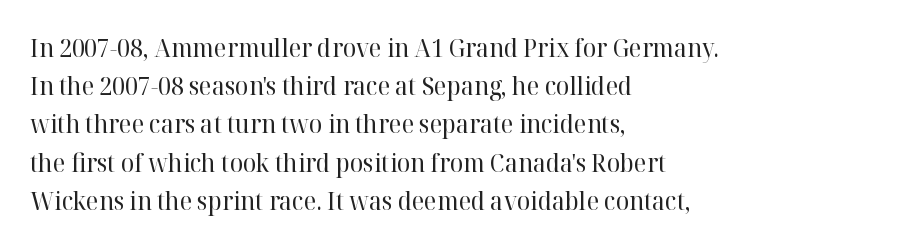
Q: Is the text bold? A: No.
Q: Is the text italic (slanted)? A: No, it is upright.
Q: Is the text underlined? A: No.
Q: How is the paragraph aligned? A: Left-aligned.
Q: Is the spacing between letters normal or unusually wide? A: Normal.
Q: Is the spacing between lines tight, normal or loose? A: Normal.
